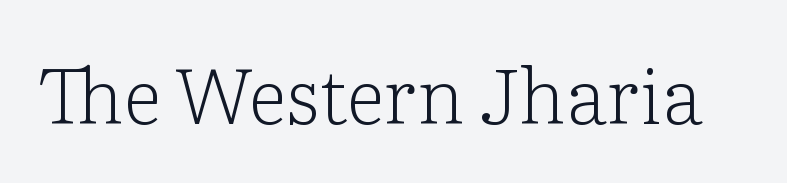
The image shows 77 px light serif type, upright; set normal letter spacing, not underlined; low stroke contrast and a medium x-height.
